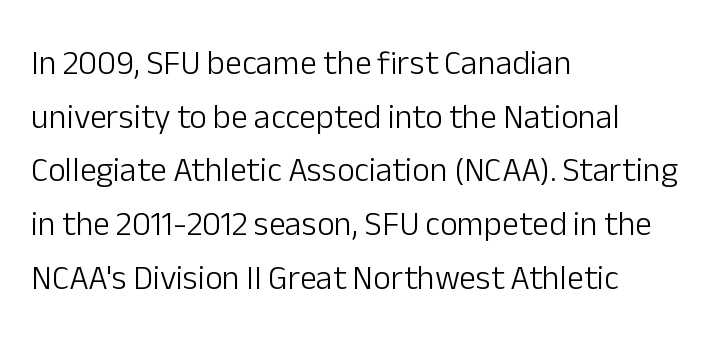
The image shows 34 px light sans-serif type, upright; set left-aligned, normal line spacing (1.58x), normal letter spacing, not underlined; low stroke contrast and a medium x-height.
